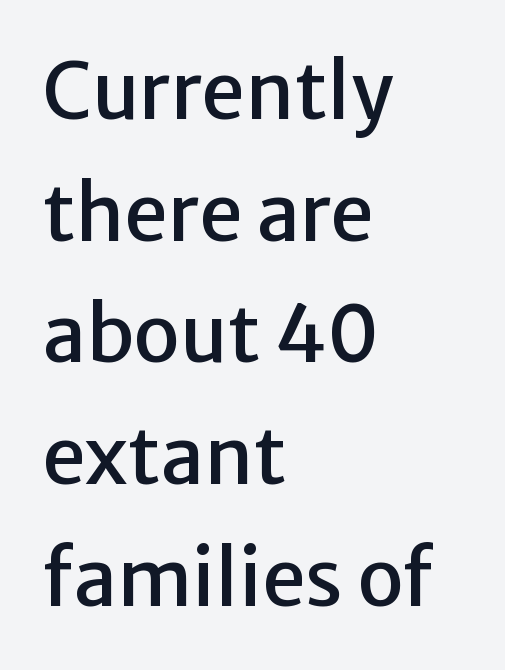
You can tell from the bare stems that sans-serif type was used. Regular leading. Observe the ordinary spacing: letters are neighbours, not strangers. It's the straight-up-and-down kind of type.
